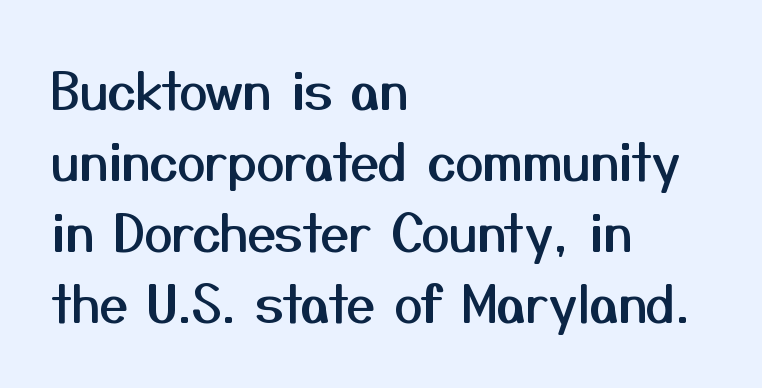
The image shows 51 px sans-serif type, upright; set left-aligned, normal line spacing (1.39x), normal letter spacing, not underlined; medium stroke contrast and a medium x-height.
